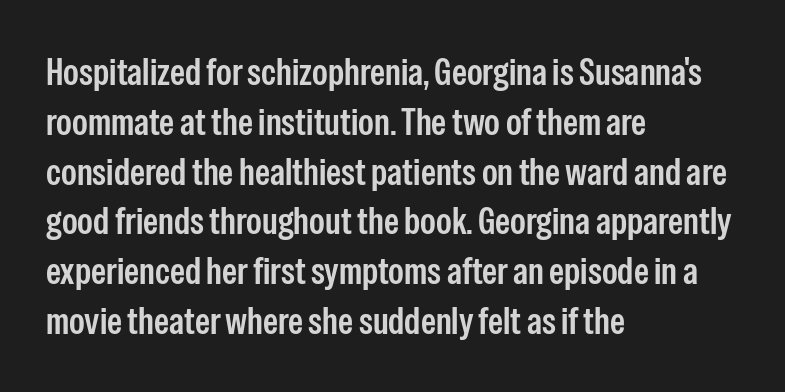
{"serif": "no", "italic": "no", "bold": "semi", "weight": "semibold", "width": "condensed", "stroke_contrast": "low", "x_height": "medium", "monospaced": "no", "underline": "no", "align": "left", "line_spacing": "normal", "line_spacing_ratio": 1.31, "letter_spacing": "normal", "letter_spacing_em": 0.0, "glyph_px": 38}
